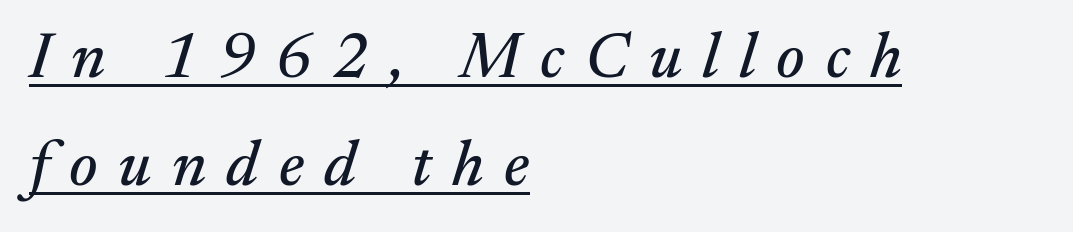
The image shows 64 px serif type, italic (leaning right); set left-aligned, normal line spacing (1.69x), unusually wide letter spacing (+0.32 em), underlined; medium stroke contrast and a medium x-height.
